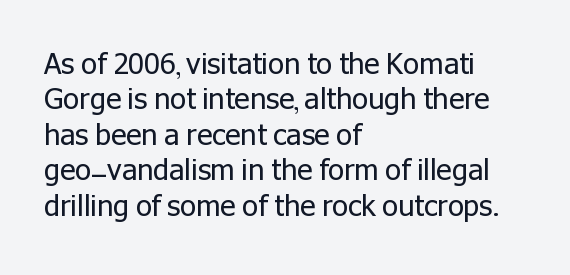
{"serif": "no", "italic": "no", "bold": "no", "weight": "regular", "width": "normal", "stroke_contrast": "low", "x_height": "medium", "monospaced": "no", "underline": "no", "align": "left", "line_spacing_ratio": 1.22, "letter_spacing": "normal", "letter_spacing_em": 0.0, "glyph_px": 29}
